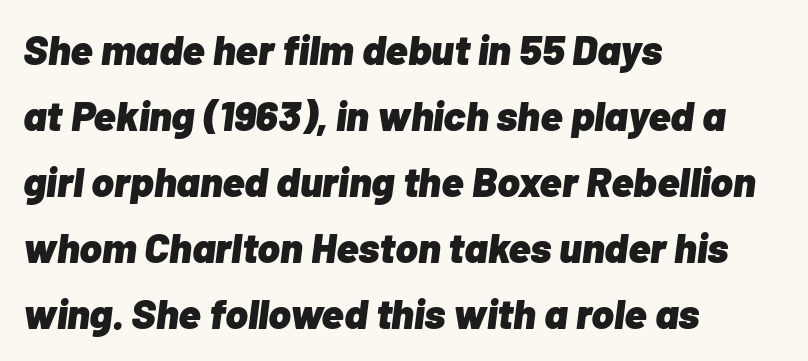
Looks like regular typesetting: each glyph gets only the width it needs. What stands out about the letter spacing? Nothing — it is the standard amount. Layout note: lines flush left. This sample uses an oblique cut, with every glyph tilted off the vertical.
